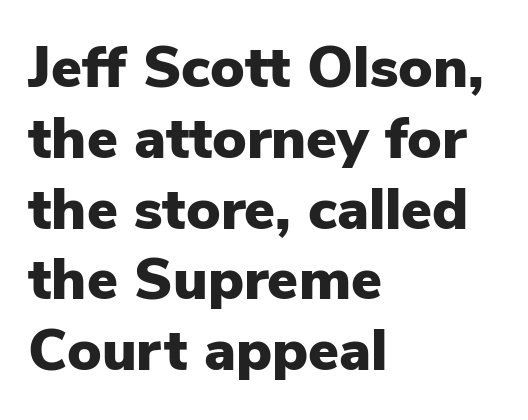
Bare-footed words on every line. Letterform terminals end flat and unadorned throughout the passage. Reading down the block, your eye returns to a fixed left position each line. These lines keep a tight, regular rhythm from letter to letter.
